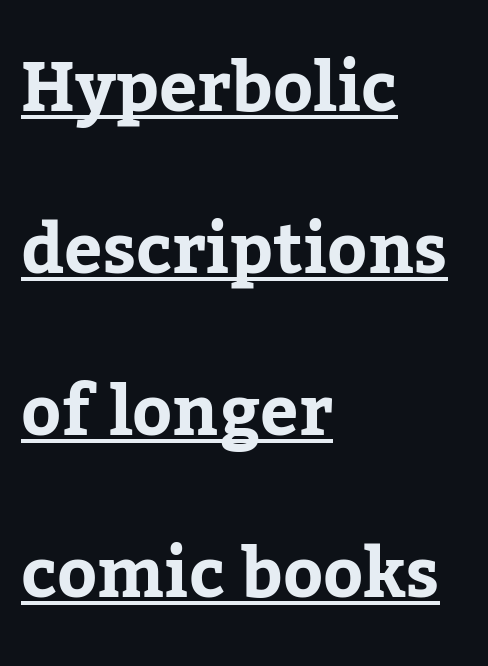
{"serif": "yes", "italic": "no", "bold": "yes", "weight": "bold", "width": "normal", "stroke_contrast": "low", "x_height": "medium", "monospaced": "no", "underline": "yes", "align": "left", "line_spacing": "loose", "line_spacing_ratio": 2.38, "letter_spacing": "normal", "letter_spacing_em": 0.0, "glyph_px": 68}
